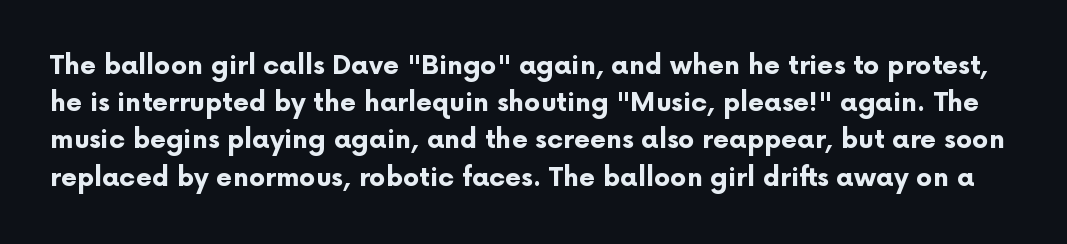
Characters remain perfectly vertical along every line. This sample uses plain, unmodified letter spacing. Lines of text with bare space underneath. If you measured baseline to baseline, you'd find a middling distance.
